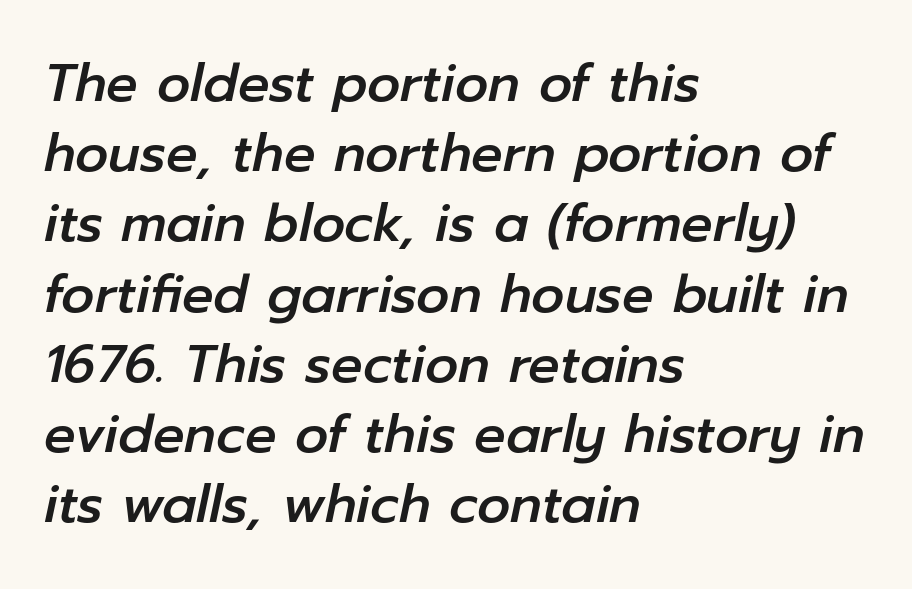
The image shows 52 px text type, italic (leaning right); set left-aligned, normal line spacing (1.35x), normal letter spacing, not underlined; low stroke contrast and a medium x-height.
